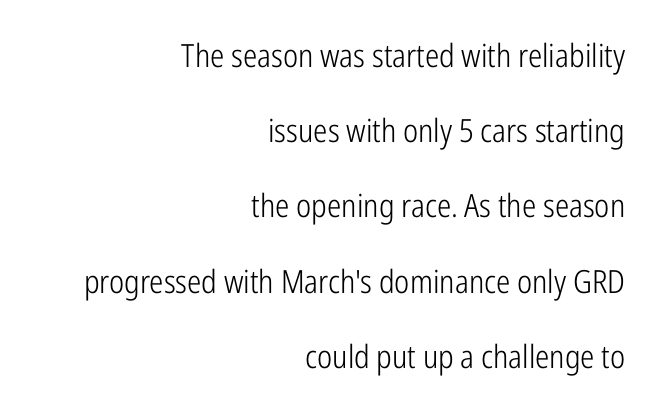
Q: Is the text bold? A: No.
Q: Is the text italic (slanted)? A: No, it is upright.
Q: Is the typeface a serif or a sans-serif typeface? A: Sans-serif.
Q: Is the text underlined? A: No.
Q: How is the paragraph aligned? A: Right-aligned.
Q: Is the spacing between letters normal or unusually wide? A: Normal.
Q: Is the spacing between lines tight, normal or loose? A: Loose.
Q: Width (condensed, normal, or wide)? A: Condensed.
Q: Stroke contrast? A: Low.
Q: x-height? A: Medium.
Q: Monospaced? A: No.
